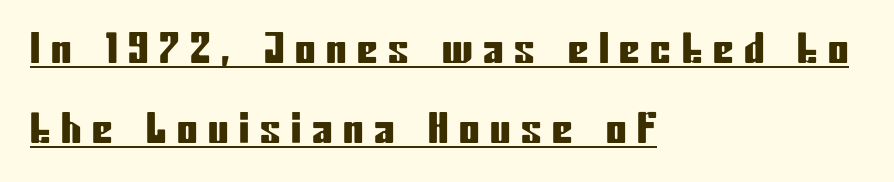
Here the glyphs are tracked loosely, breaking word shapes into spaced letters. Glance below the letters and you will spot a drawn line. The type family on display is of the sans-serif kind. The font's upright variant was chosen for this text.
